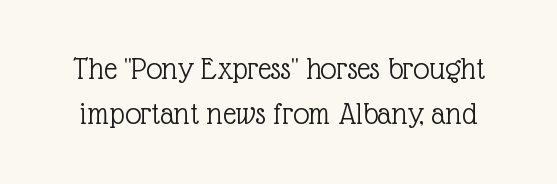
What kind of face is this? One with serifs. Rendered with straight, roman letterforms. The typesetting does not lean heavy: it is not bold. Standard letterfit; no display-style spreading of the glyphs.
